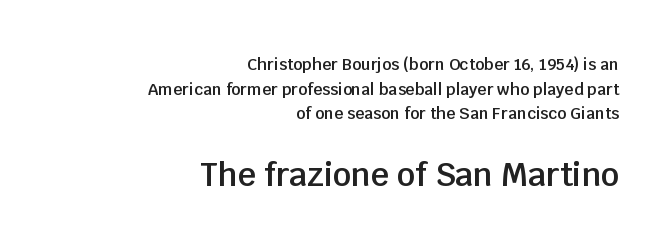
The image shows 32 px semibold sans-serif type, upright; set right-aligned, normal line spacing (1.54x), normal letter spacing, not underlined; the second (bottom) block is 2.0x larger; low stroke contrast and a large x-height.
